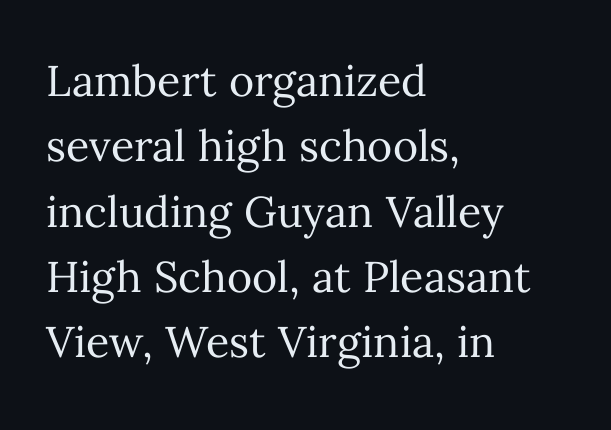
{"italic": "no", "bold": "no", "weight": "regular", "width": "normal", "stroke_contrast": "medium", "x_height": "medium", "monospaced": "no", "underline": "no", "align": "left", "line_spacing": "normal", "line_spacing_ratio": 1.52, "letter_spacing": "normal", "letter_spacing_em": 0.0, "glyph_px": 43}
